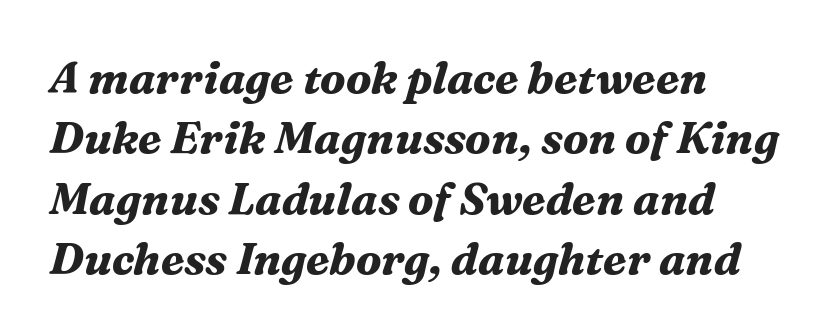
{"serif": "yes", "italic": "yes", "lean": "right", "slant_degrees": 16, "bold": "yes", "weight": "bold", "width": "normal", "stroke_contrast": "medium", "x_height": "medium", "monospaced": "no", "underline": "no", "align": "left", "line_spacing": "normal", "line_spacing_ratio": 1.37, "letter_spacing": "normal", "letter_spacing_em": 0.0, "glyph_px": 44}
